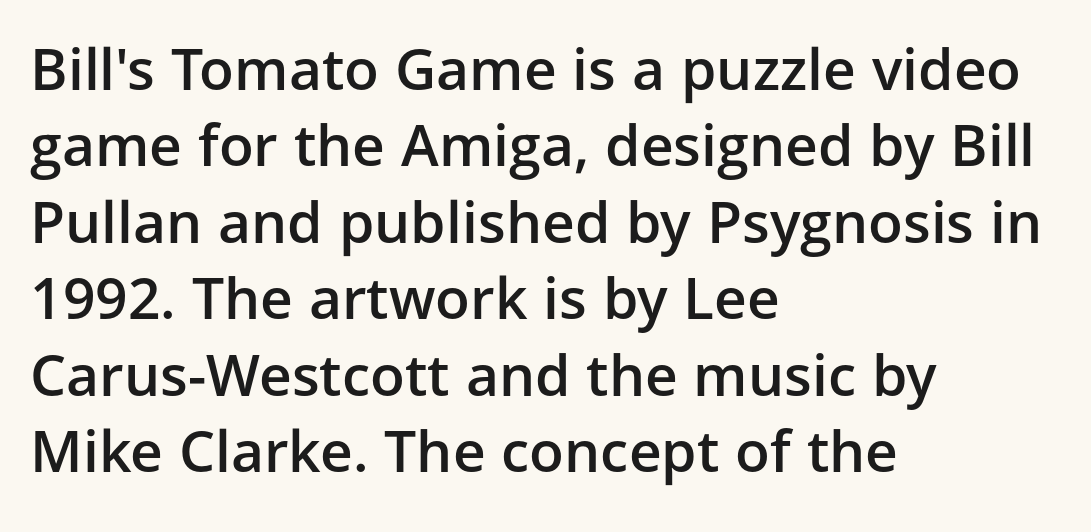
No italicization has been applied; the sample stays upright. Character widths vary here, with narrow letters taking less room than wide ones. In terms of weight, the rendering is demibold, just under bold. Honestly, there is no underline to notice here at all.
